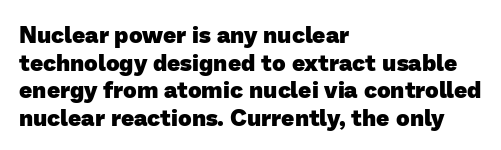
{"bold": "yes", "underline": "no", "align": "left", "line_spacing_ratio": 1.2, "letter_spacing": "normal", "letter_spacing_em": 0.0, "glyph_px": 23}
